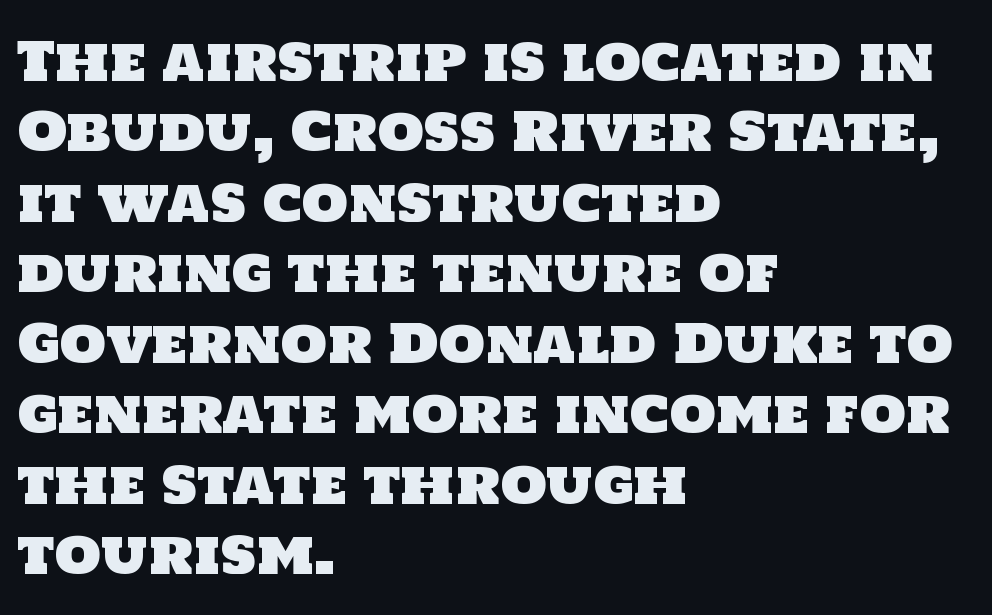
Q: Is the typeface a serif or a sans-serif typeface? A: Sans-serif.
Q: Is the text underlined? A: No.
Q: How is the paragraph aligned? A: Left-aligned.
Q: Is the spacing between letters normal or unusually wide? A: Normal.
Q: Is the spacing between lines tight, normal or loose? A: Normal.
Q: Width (condensed, normal, or wide)? A: Normal.
Q: Stroke contrast? A: Low.
Q: x-height? A: Large.
Q: Monospaced? A: No.
